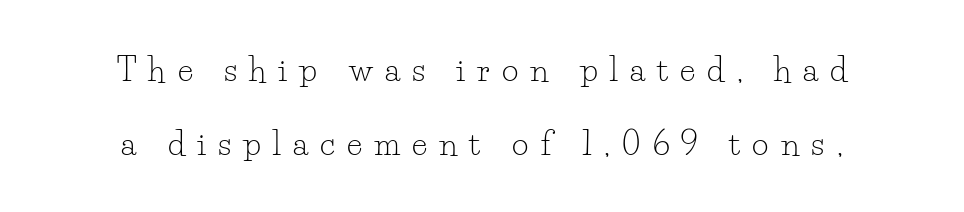
Q: Is the text bold? A: No.
Q: Is the text italic (slanted)? A: No, it is upright.
Q: Is the typeface a serif or a sans-serif typeface? A: Serif.
Q: Is the text underlined? A: No.
Q: How is the paragraph aligned? A: Centered.
Q: Is the spacing between letters normal or unusually wide? A: Unusually wide.
Q: Is the spacing between lines tight, normal or loose? A: Loose.
Q: Width (condensed, normal, or wide)? A: Normal.
Q: Stroke contrast? A: Low.
Q: x-height? A: Small.
Q: Monospaced? A: No.
